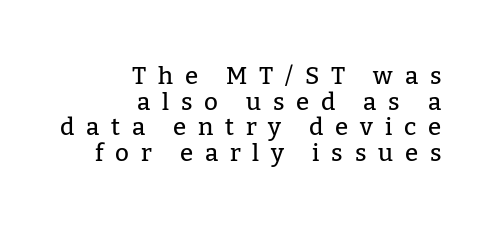
Q: Is the text italic (slanted)? A: No, it is upright.
Q: Is the text underlined? A: No.
Q: How is the paragraph aligned? A: Right-aligned.
Q: Is the spacing between letters normal or unusually wide? A: Unusually wide.
Q: Is the spacing between lines tight, normal or loose? A: Tight.
